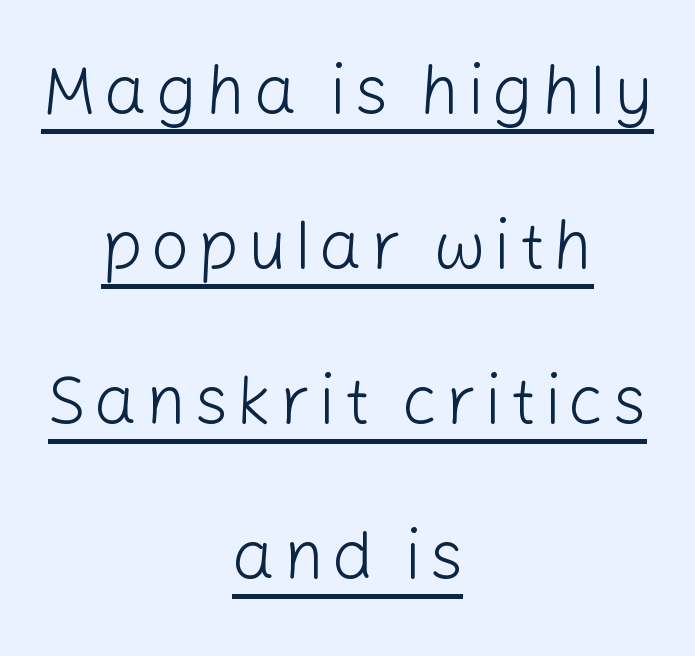
Q: Is the text bold? A: No.
Q: Is the text italic (slanted)? A: No, it is upright.
Q: Is the typeface a serif or a sans-serif typeface? A: Sans-serif.
Q: Is the text underlined? A: Yes.
Q: How is the paragraph aligned? A: Centered.
Q: Is the spacing between lines tight, normal or loose? A: Loose.
Q: Width (condensed, normal, or wide)? A: Normal.
Q: Stroke contrast? A: Low.
Q: x-height? A: Medium.
Q: Monospaced? A: No.
